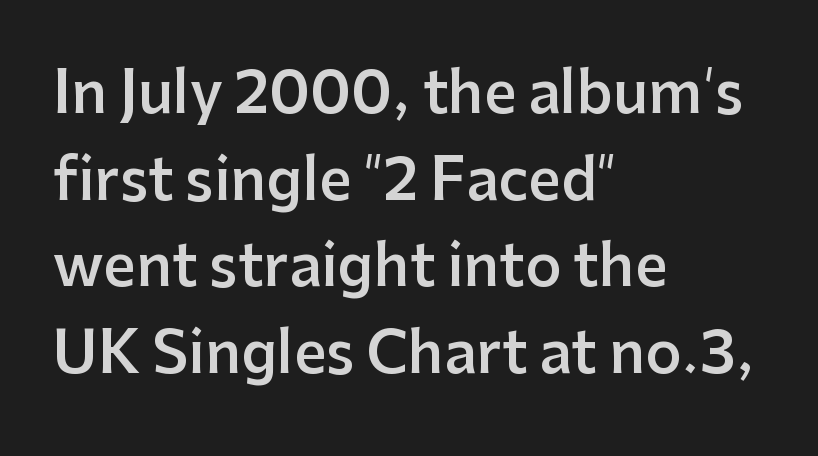
Q: Is the text bold? A: Semi-bold.
Q: Is the text italic (slanted)? A: No, it is upright.
Q: Is the typeface a serif or a sans-serif typeface? A: Sans-serif.
Q: Is the text underlined? A: No.
Q: How is the paragraph aligned? A: Left-aligned.
Q: Is the spacing between letters normal or unusually wide? A: Normal.
Q: Is the spacing between lines tight, normal or loose? A: Normal.
Q: Width (condensed, normal, or wide)? A: Normal.
Q: Stroke contrast? A: Low.
Q: x-height? A: Medium.
Q: Monospaced? A: No.
